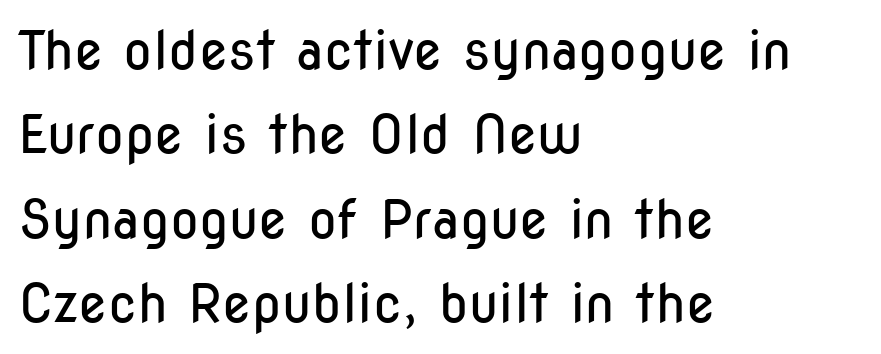
Q: Is the text bold? A: No.
Q: Is the text italic (slanted)? A: No, it is upright.
Q: Is the typeface a serif or a sans-serif typeface? A: Sans-serif.
Q: Is the text underlined? A: No.
Q: How is the paragraph aligned? A: Left-aligned.
Q: Is the spacing between letters normal or unusually wide? A: Normal.
Q: Is the spacing between lines tight, normal or loose? A: Normal.
Q: Width (condensed, normal, or wide)? A: Condensed.
Q: Stroke contrast? A: Low.
Q: x-height? A: Medium.
Q: Monospaced? A: No.
